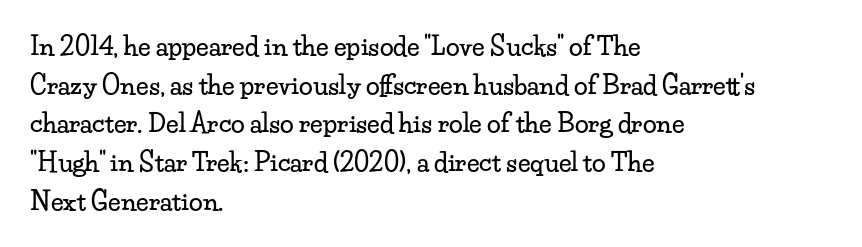
Inter-character spacing is left at the font's built-in metrics. Quick note: underline off. Horizontal alignment here is leftward, the default for most running prose. Posture: vertical. Line spacing here is normal.
